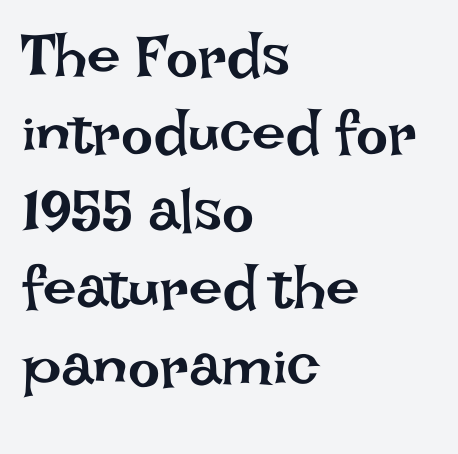
{"italic": "no", "bold": "no", "weight": "regular", "width": "normal", "stroke_contrast": "low", "x_height": "large", "monospaced": "no", "underline": "no", "align": "left", "line_spacing": "normal", "line_spacing_ratio": 1.29, "letter_spacing": "normal", "letter_spacing_em": 0.0, "glyph_px": 60}
